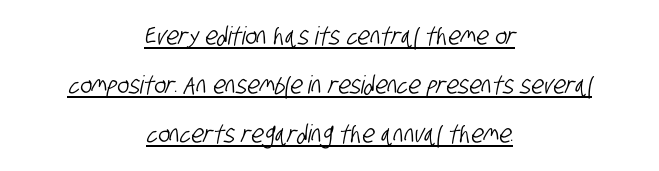
The image shows 25 px text type; set centered, loose line spacing (1.96x), normal letter spacing, underlined.
